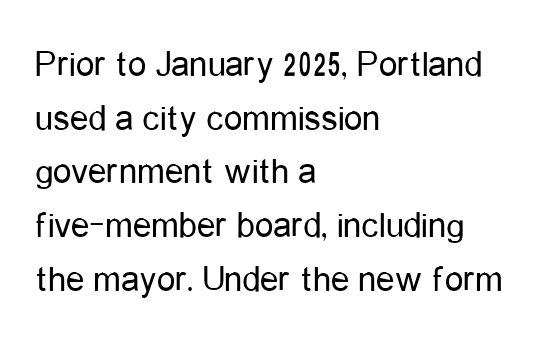
To sum up the face: it is a sans, with no serifs. The lines in this sample share a left origin and differ only in where they stop. Spacing verdict: proportional, widths tailored to each character. Horizontal bands of white between lines are of average thickness. Anything drawn beneath the words? Only blank space.
